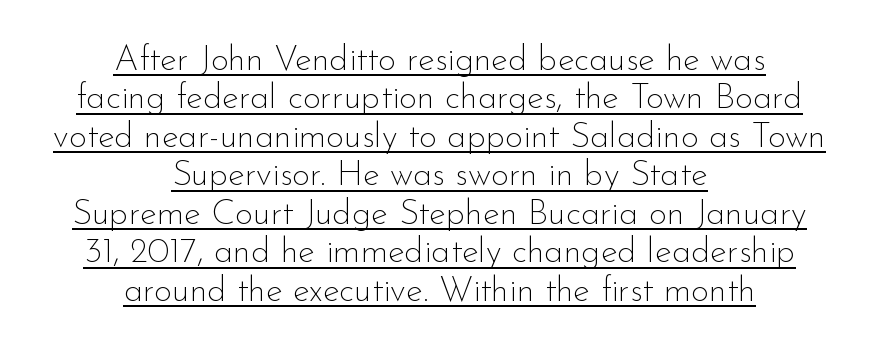
The image shows 35 px thin sans-serif type, upright; set centered, tight line spacing (1.1x), normal letter spacing, underlined; low stroke contrast and a small x-height.
